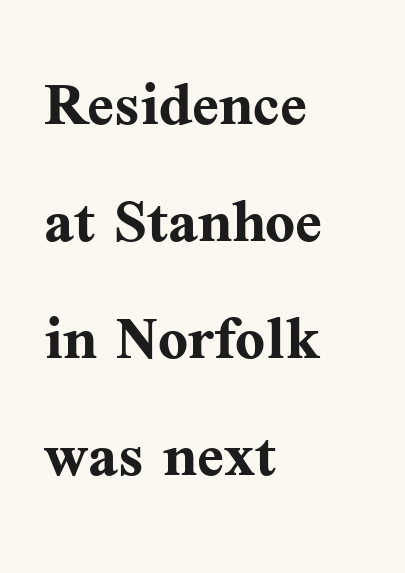
{"serif": "yes", "italic": "no", "bold": "yes", "weight": "semibold", "width": "normal", "stroke_contrast": "medium", "x_height": "medium", "monospaced": "no", "underline": "no", "align": "left", "line_spacing": "normal", "line_spacing_ratio": 1.48, "letter_spacing": "normal", "letter_spacing_em": 0.0, "glyph_px": 79}
